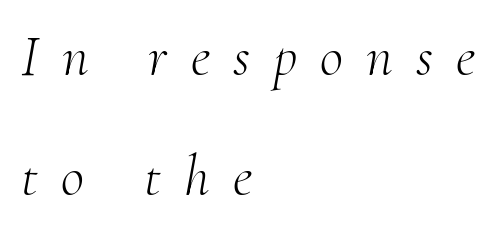
Q: Is the text bold? A: No.
Q: Is the text italic (slanted)? A: Yes, it leans right by about 10 degrees.
Q: Is the typeface a serif or a sans-serif typeface? A: Serif.
Q: Is the text underlined? A: No.
Q: How is the paragraph aligned? A: Left-aligned.
Q: Is the spacing between letters normal or unusually wide? A: Unusually wide.
Q: Is the spacing between lines tight, normal or loose? A: Loose.
Q: Width (condensed, normal, or wide)? A: Normal.
Q: Stroke contrast? A: Medium.
Q: x-height? A: Small.
Q: Monospaced? A: No.
